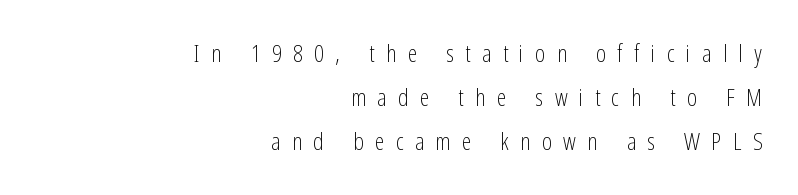
The image shows 24 px text type, upright; set right-aligned, line spacing 1.84x, unusually wide letter spacing (+0.48 em), not underlined.
